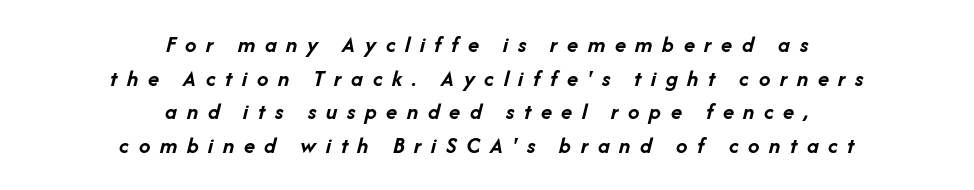
Caption: bold face, heavy strokes. The axis of the letterforms is tilted away from vertical. Is the block centered? Yes — each line is placed symmetrically about the middle. Bare-footed words on every line. These lines sit exactly where default settings would place them.
